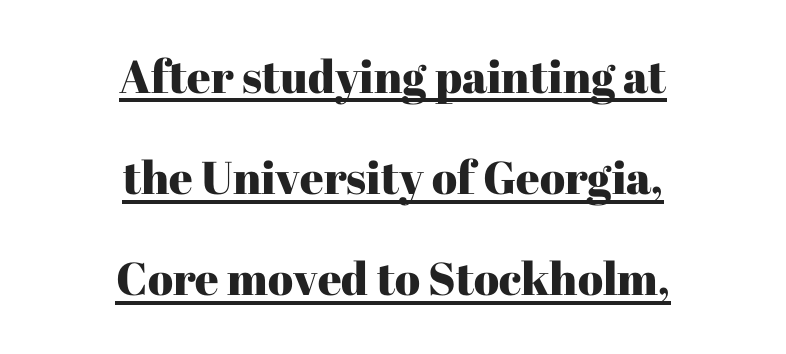
Inter-character spacing is left at the font's built-in metrics. Serifs: yes, visible at the terminals of the letterforms. A roman cut, with each character standing at attention. Interline gaps are noticeably wide in this sample. Alignment: centered.
